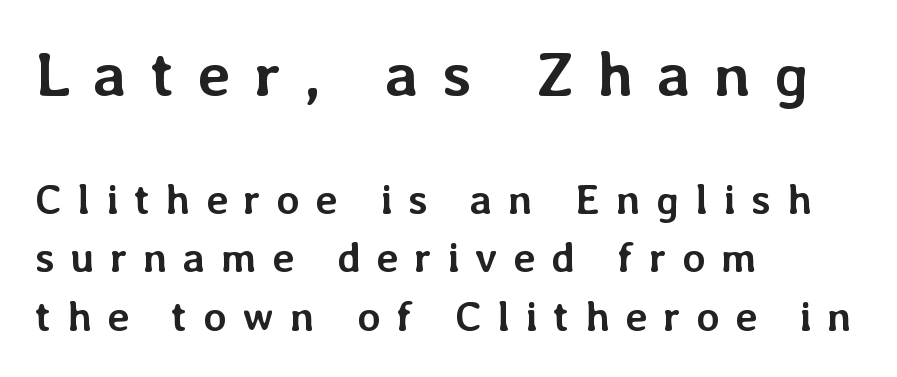
The image shows 63 px semibold type, upright; set left-aligned, normal line spacing (1.39x), unusually wide letter spacing (+0.37 em), not underlined; the first (top) block is 1.5x larger; low stroke contrast and a medium x-height.
